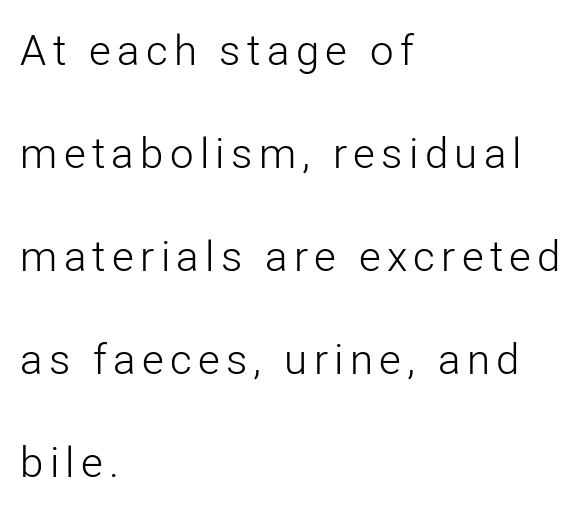
{"serif": "no", "italic": "no", "bold": "no", "weight": "light", "width": "normal", "stroke_contrast": "low", "x_height": "medium", "monospaced": "no", "underline": "no", "align": "left", "line_spacing": "loose", "line_spacing_ratio": 2.45, "glyph_px": 42}
